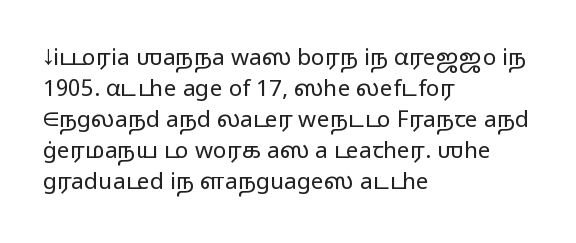
Q: Is the text bold? A: No.
Q: Is the text italic (slanted)? A: No, it is upright.
Q: Is the text underlined? A: No.
Q: How is the paragraph aligned? A: Left-aligned.
Q: Is the spacing between letters normal or unusually wide? A: Normal.
Q: Is the spacing between lines tight, normal or loose? A: Normal.
